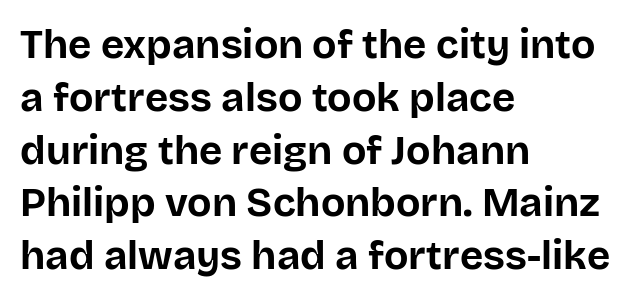
A typesetter would mark this as roman, not italic. Think of a printed novel: that variable character pitch is what you see here. The paragraph has a hard left edge and a soft right edge. Descenders hang freely into open space. The rows are spaced the way most documents space them. Heft: maximum for text — a bold.
